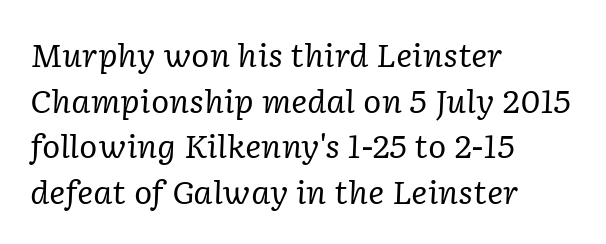
Do the characters align in a grid? No, the font is proportional. The text carries the slant typical of an italic or oblique font. The designer left line spacing at the default. Type without underlining. These lines keep a tight, regular rhythm from letter to letter.
